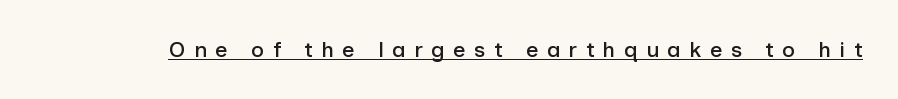
The passage shown is underscored from start to finish. This sample uses expanded letter spacing, leaving extra air between glyphs. Italic: no, the glyphs are upright roman.
